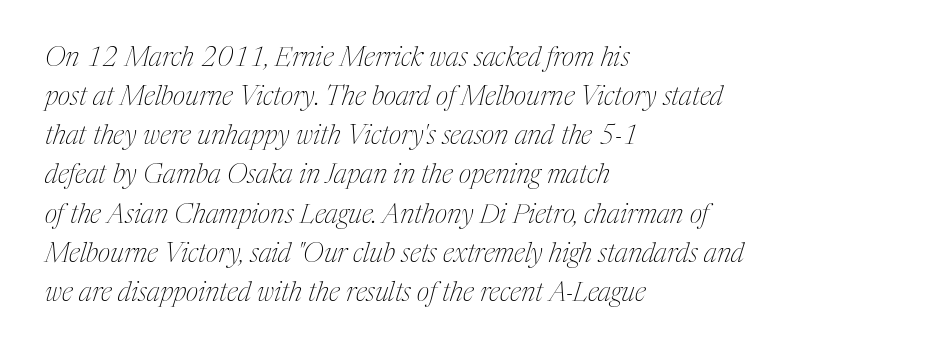
{"italic": "yes", "lean": "right", "slant_degrees": 17, "bold": "no", "underline": "no", "align": "left", "line_spacing": "normal", "line_spacing_ratio": 1.45, "letter_spacing": "normal", "letter_spacing_em": 0.0, "glyph_px": 27}
